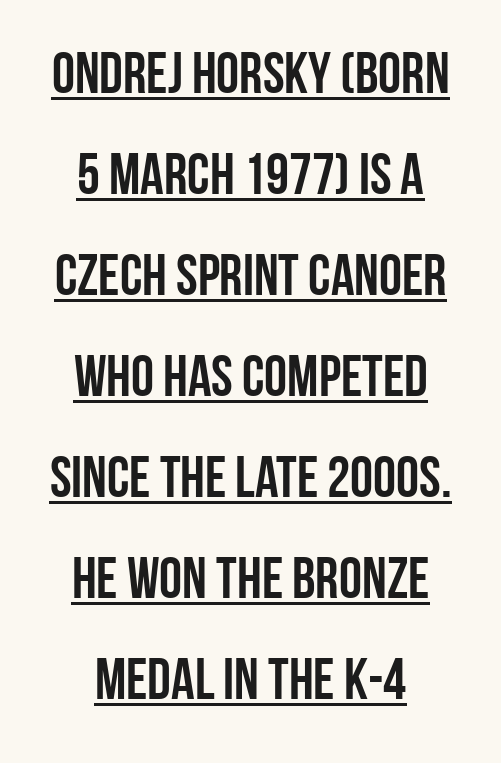
The image shows 58 px condensed sans-serif type, upright; set line spacing 1.74x, normal letter spacing, underlined; low stroke contrast and a large x-height.
